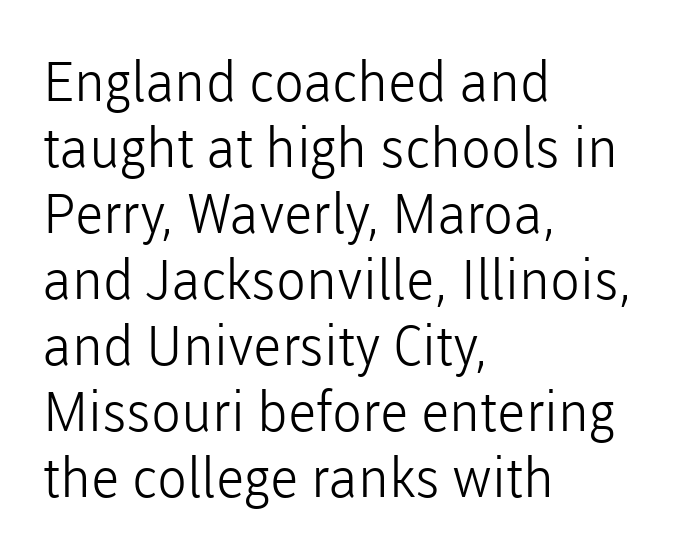
{"serif": "no", "italic": "no", "bold": "no", "weight": "light", "width": "normal", "stroke_contrast": "low", "x_height": "medium", "monospaced": "no", "underline": "no", "align": "left", "line_spacing_ratio": 1.2, "letter_spacing": "normal", "letter_spacing_em": 0.0, "glyph_px": 55}
